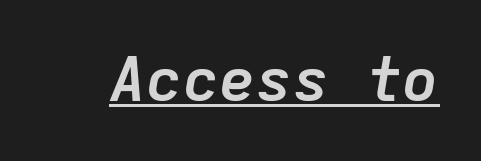
Q: Is the text bold? A: Yes.
Q: Is the text italic (slanted)? A: Yes, it leans right by about 9 degrees.
Q: Is the text underlined? A: Yes.
Q: Is the spacing between letters normal or unusually wide? A: Normal.
Q: Width (condensed, normal, or wide)? A: Normal.
Q: Stroke contrast? A: Low.
Q: x-height? A: Medium.
Q: Monospaced? A: Yes.
